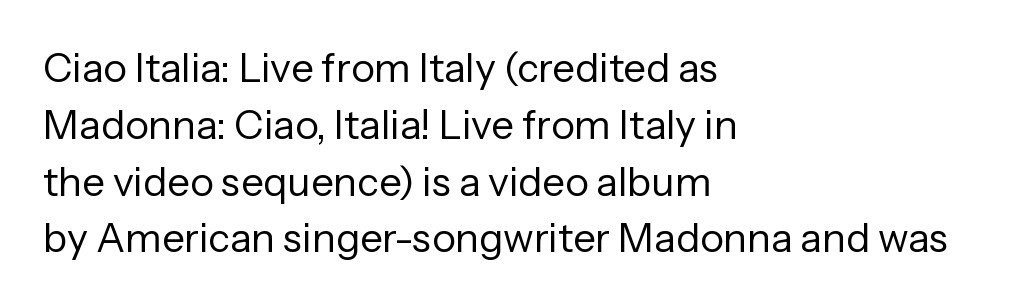
Is the type heavy? It reads as light-to-regular instead. Think of a printed novel: that variable character pitch is what you see here. This rendering employs a face without finishing strokes, i.e., a sans-serif. A roman cut, with each character standing at attention.
